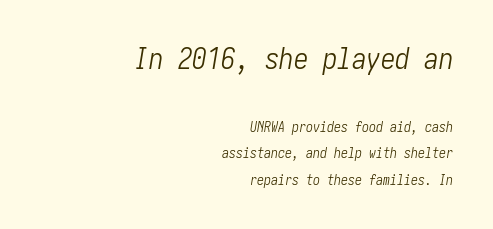
The image shows 29 px light, condensed type, italic (leaning right); set right-aligned, line spacing 1.89x, normal letter spacing, not underlined; the first (top) block is 2.07x larger; low stroke contrast and a medium x-height.
